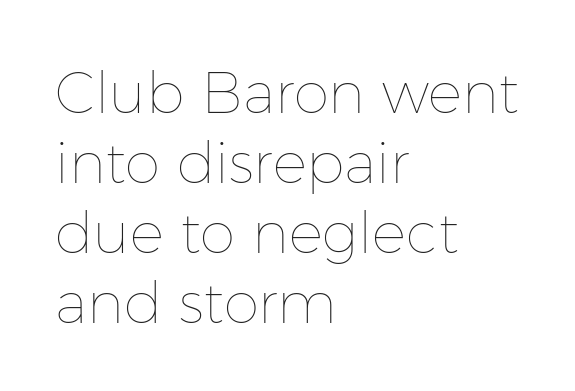
{"italic": "no", "bold": "no", "weight": "thin", "width": "normal", "stroke_contrast": "low", "x_height": "medium", "monospaced": "no", "underline": "no", "align": "left", "line_spacing_ratio": 1.23, "letter_spacing": "normal", "letter_spacing_em": 0.0, "glyph_px": 57}
